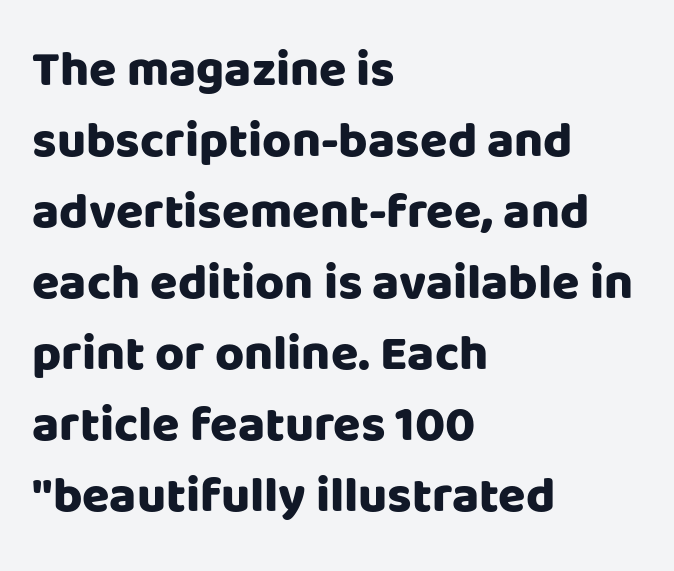
The image shows 50 px heavy sans-serif type, upright; set left-aligned, normal line spacing (1.42x), normal letter spacing, not underlined; low stroke contrast and a large x-height.
